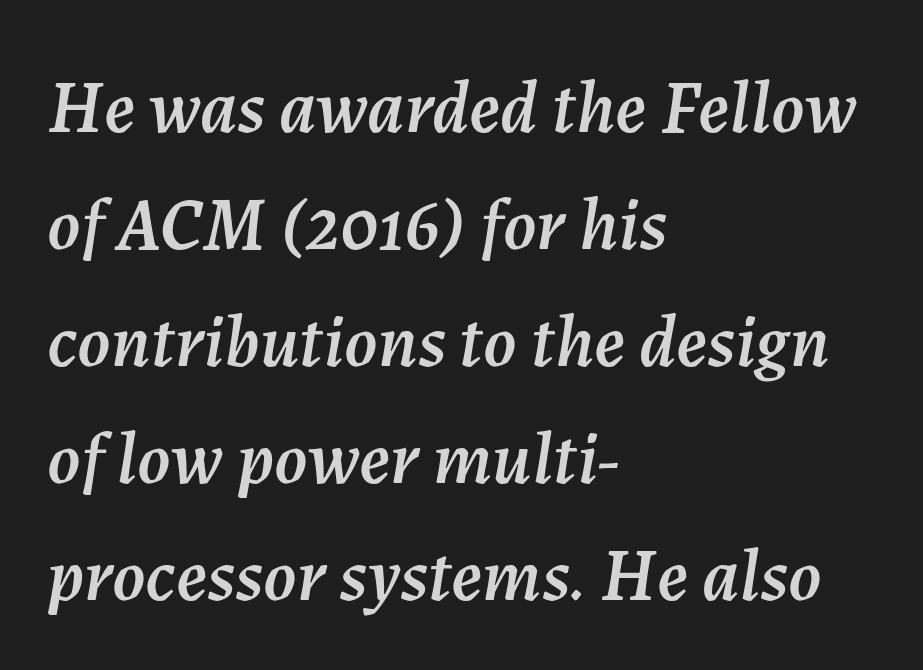
{"italic": "yes", "lean": "right", "slant_degrees": 7, "width": "normal", "stroke_contrast": "medium", "x_height": "medium", "monospaced": "no", "underline": "no", "align": "left", "line_spacing": "normal", "line_spacing_ratio": 1.58, "letter_spacing": "normal", "letter_spacing_em": 0.0, "glyph_px": 74}
